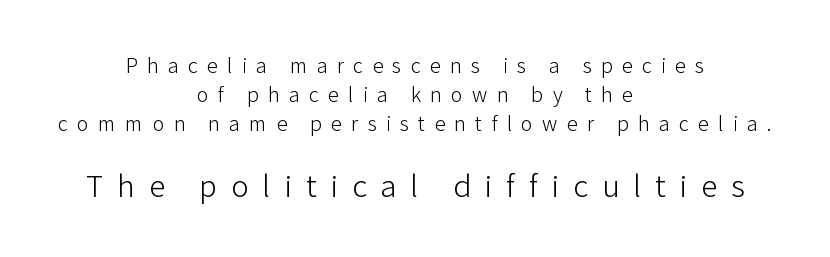
The image shows 33 px light sans-serif type, upright; set centered, normal line spacing (1.31x), unusually wide letter spacing (+0.42 em), not underlined; the second (bottom) block is 1.5x larger; low stroke contrast and a medium x-height.
